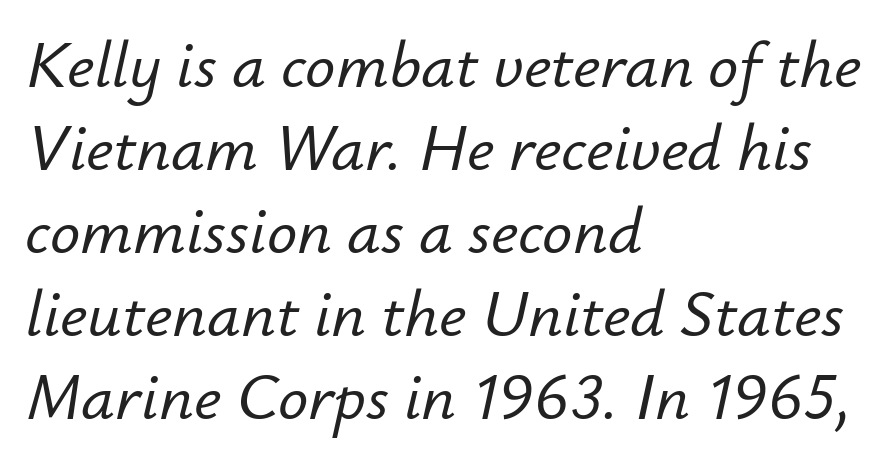
{"italic": "yes", "lean": "right", "slant_degrees": 12, "width": "normal", "stroke_contrast": "low", "x_height": "small", "monospaced": "no", "underline": "no", "align": "left", "line_spacing_ratio": 1.24, "letter_spacing": "normal", "letter_spacing_em": 0.0, "glyph_px": 67}
